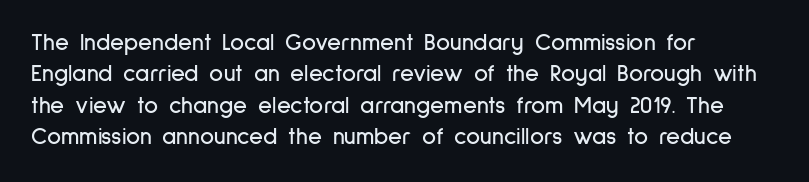
Here the glyphs are tracked normally, forming tight word shapes. Type without underlining. A roman cut, with each character standing at attention. A classic flush-left, rag-right setting is used for this passage.
